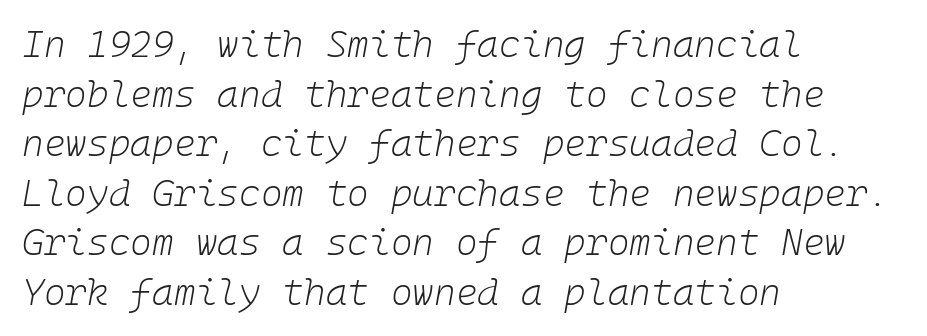
{"italic": "yes", "lean": "right", "slant_degrees": 10, "bold": "no", "weight": "light", "width": "normal", "stroke_contrast": "low", "x_height": "medium", "underline": "no", "align": "left", "line_spacing": "normal", "line_spacing_ratio": 1.34, "letter_spacing": "normal", "letter_spacing_em": 0.0, "glyph_px": 37}
